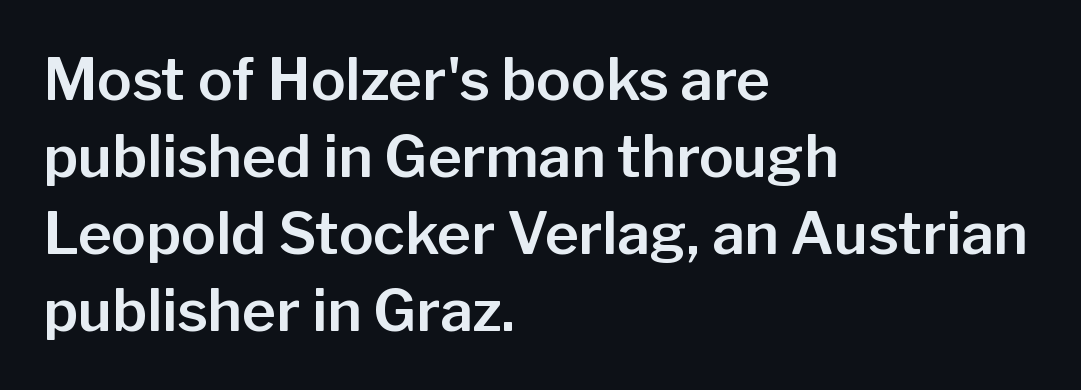
{"serif": "no", "italic": "no", "width": "normal", "stroke_contrast": "low", "x_height": "medium", "monospaced": "no", "underline": "no", "align": "left", "line_spacing": "normal", "line_spacing_ratio": 1.33, "letter_spacing": "normal", "letter_spacing_em": 0.0, "glyph_px": 58}
